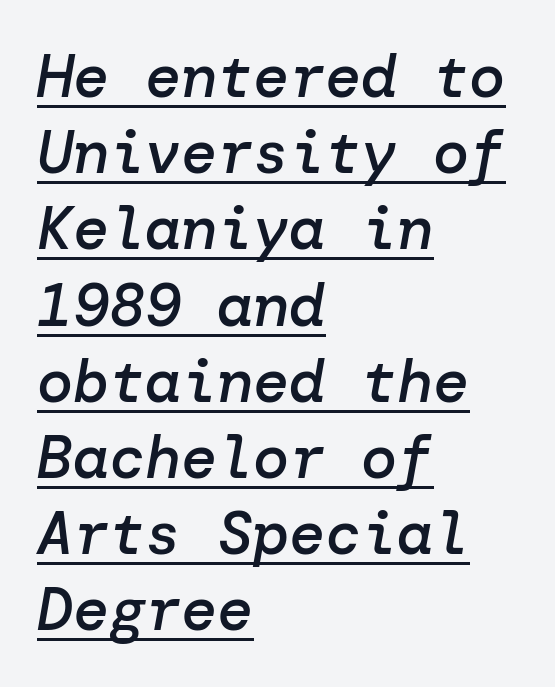
{"italic": "yes", "lean": "right", "slant_degrees": 10, "bold": "semi", "weight": "semibold", "width": "normal", "stroke_contrast": "low", "x_height": "medium", "underline": "yes", "align": "left", "line_spacing": "normal", "line_spacing_ratio": 1.27, "letter_spacing": "normal", "letter_spacing_em": 0.0, "glyph_px": 60}
